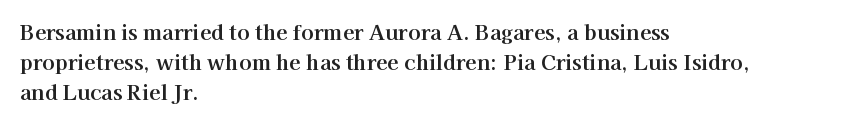
Q: Is the text italic (slanted)? A: No, it is upright.
Q: Is the text underlined? A: No.
Q: How is the paragraph aligned? A: Left-aligned.
Q: Is the spacing between letters normal or unusually wide? A: Normal.
Q: Is the spacing between lines tight, normal or loose? A: Normal.
